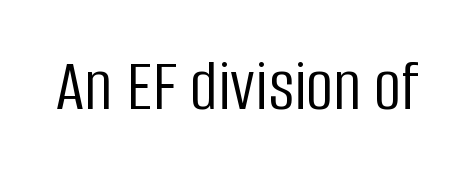
Observe the absence of serifs on each vertical stroke in this sample. Short note: letters normally spaced. A light-to-regular cut is what we see here. The passage shown is not underscored anywhere. Varying glyph widths throughout — classic text-font behaviour.
